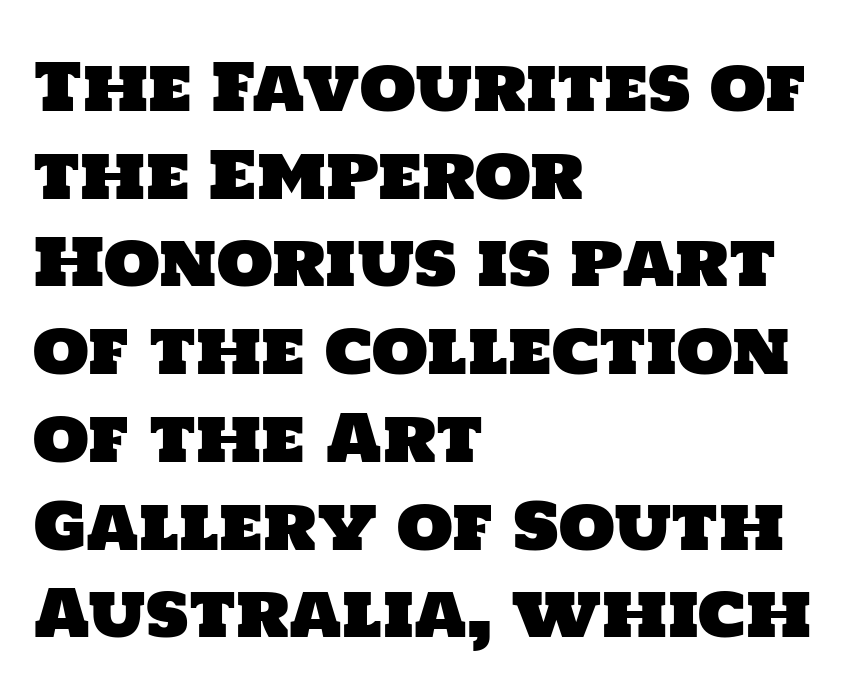
{"serif": "no", "width": "normal", "stroke_contrast": "low", "x_height": "large", "monospaced": "no", "underline": "no", "align": "left", "line_spacing": "normal", "line_spacing_ratio": 1.35, "letter_spacing": "normal", "letter_spacing_em": 0.0, "glyph_px": 65}
